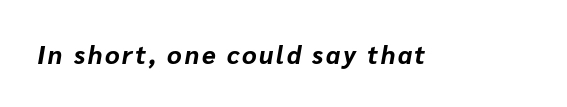
The image shows 25 px bold type, italic (leaning right); set not underlined.
